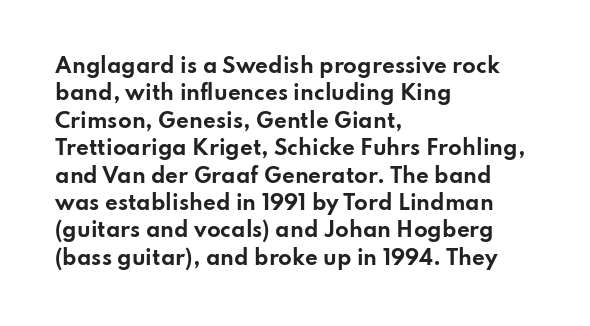
Q: Is the text bold? A: Yes.
Q: Is the text italic (slanted)? A: No, it is upright.
Q: Is the text underlined? A: No.
Q: How is the paragraph aligned? A: Left-aligned.
Q: Is the spacing between letters normal or unusually wide? A: Normal.
Q: Is the spacing between lines tight, normal or loose? A: Normal.
